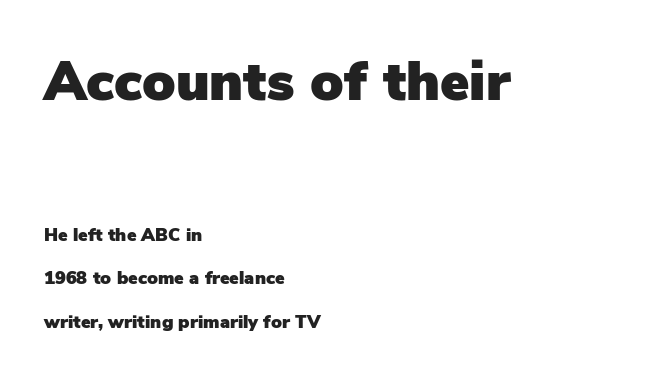
The rendering keeps characters at their native spacing. Every stem runs plumb, perpendicular to the baseline. Proportional: the letters do not fall into vertical columns. Type style note: lacks serifs. Caption: multi-line text, flush left, ragged right. Of the two passages, the one on top uses the larger point size.
